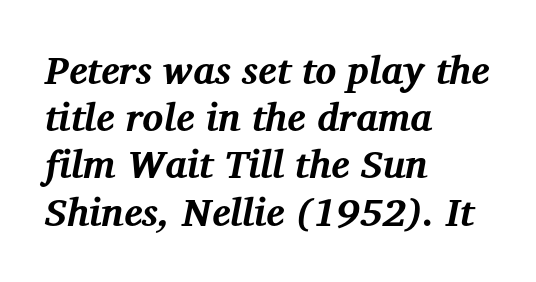
The text was rendered using a seriffed face with decorative stroke endings. Character widths vary here, with narrow letters taking less room than wide ones. Is the block centered? No — it sits flush against the left margin. The strokes are fattened all the way to bold. Words float on clear page, feet unadorned.
